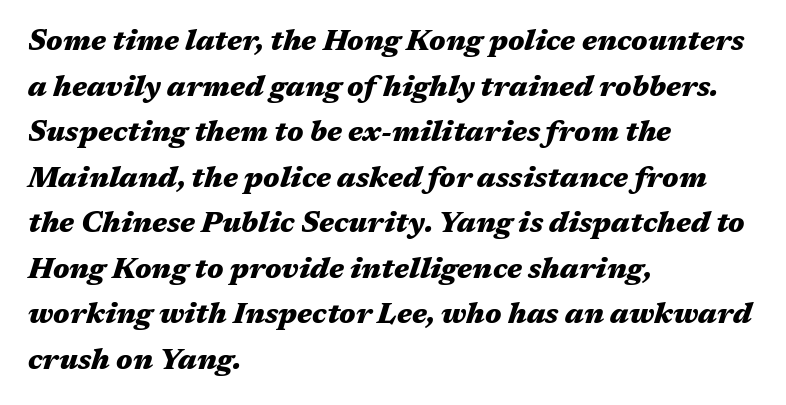
The specimen omits any rule beneath the text block's lines. The axis of the letterforms is tilted away from vertical. The gaps between neighbouring characters are ordinary and unremarkable. Stroke thickness is high; the sample reads as a true bold.
